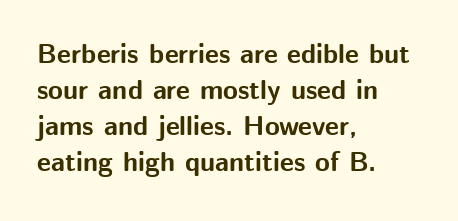
Q: Is the text bold? A: Yes.
Q: Is the text italic (slanted)? A: No, it is upright.
Q: Is the text underlined? A: No.
Q: How is the paragraph aligned? A: Left-aligned.
Q: Is the spacing between letters normal or unusually wide? A: Normal.
Q: Is the spacing between lines tight, normal or loose? A: Normal.
